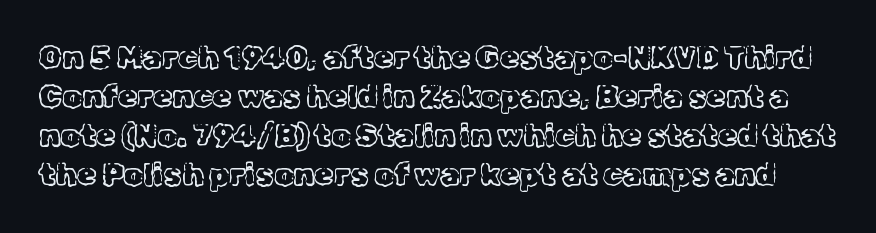
The image shows 31 px light serif type, upright; set normal line spacing (1.26x), normal letter spacing, not underlined; a medium x-height.
